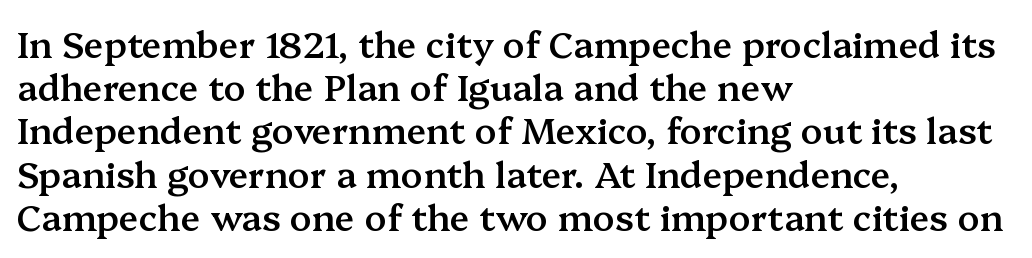
Q: Is the text bold? A: Semi-bold.
Q: Is the text italic (slanted)? A: No, it is upright.
Q: Is the typeface a serif or a sans-serif typeface? A: Serif.
Q: Is the text underlined? A: No.
Q: How is the paragraph aligned? A: Left-aligned.
Q: Is the spacing between letters normal or unusually wide? A: Normal.
Q: Width (condensed, normal, or wide)? A: Normal.
Q: Stroke contrast? A: Medium.
Q: x-height? A: Medium.
Q: Monospaced? A: No.
